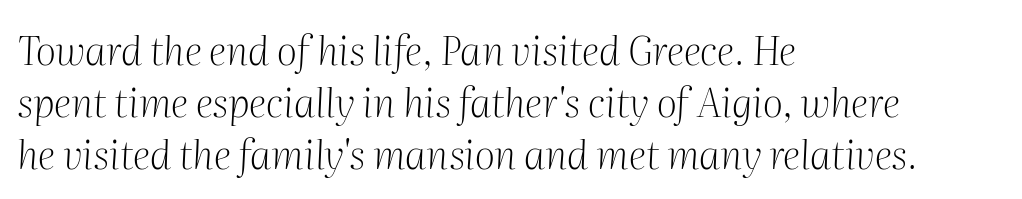
Q: Is the text bold? A: No.
Q: Is the text italic (slanted)? A: Yes, it leans right by about 2 degrees.
Q: Is the typeface a serif or a sans-serif typeface? A: Serif.
Q: Is the text underlined? A: No.
Q: How is the paragraph aligned? A: Left-aligned.
Q: Is the spacing between letters normal or unusually wide? A: Normal.
Q: Is the spacing between lines tight, normal or loose? A: Normal.
Q: Width (condensed, normal, or wide)? A: Normal.
Q: Stroke contrast? A: Medium.
Q: x-height? A: Medium.
Q: Monospaced? A: No.
